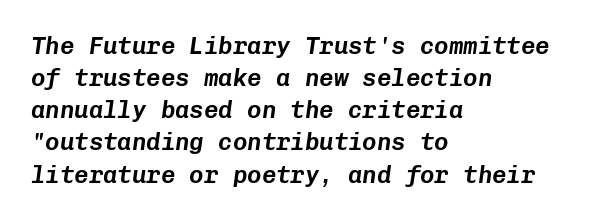
{"italic": "yes", "lean": "right", "slant_degrees": 8, "underline": "no", "align": "left", "line_spacing": "normal", "line_spacing_ratio": 1.34, "letter_spacing": "normal", "letter_spacing_em": 0.0, "glyph_px": 24}
